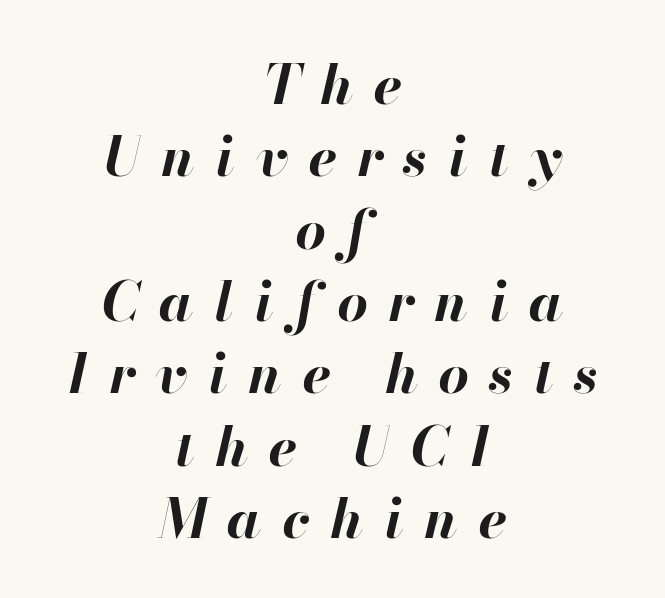
Neither beginnings nor endings align; midpoints do. The passage shown is typed in a proportional face where columns would drift. The space between consecutive lines is moderate. Pretty heavy lettering here — definitely bold. You could only call the tracking loose — the letters float apart. The axis of the letterforms is tilted away from vertical.
